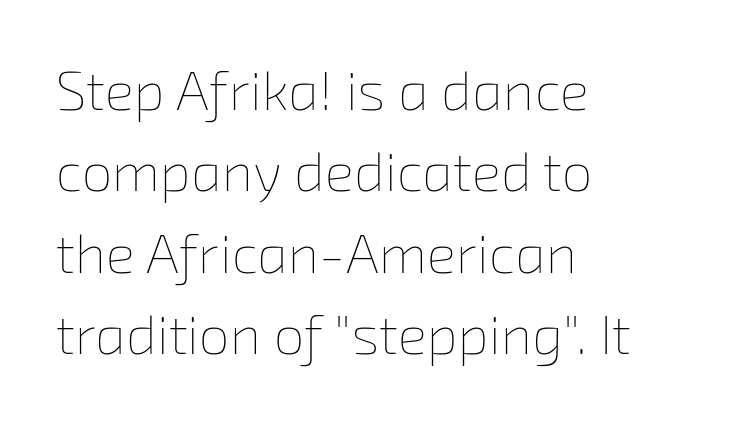
Q: Is the text bold? A: No.
Q: Is the text underlined? A: No.
Q: How is the paragraph aligned? A: Left-aligned.
Q: Is the spacing between letters normal or unusually wide? A: Normal.
Q: Is the spacing between lines tight, normal or loose? A: Normal.
Q: Width (condensed, normal, or wide)? A: Normal.
Q: Stroke contrast? A: Low.
Q: x-height? A: Medium.
Q: Monospaced? A: No.
